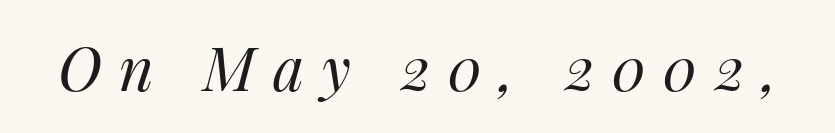
The image shows 60 px regular-weight type, italic (leaning right); set unusually wide letter spacing (+0.29 em), not underlined; medium stroke contrast and a medium x-height.
